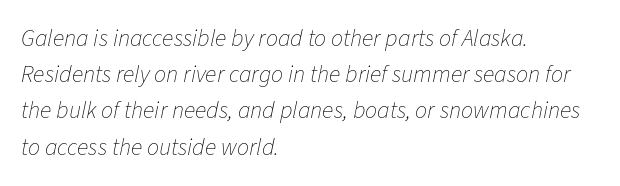
Q: Is the text bold? A: No.
Q: Is the text italic (slanted)? A: Yes, it leans right by about 11 degrees.
Q: Is the text underlined? A: No.
Q: How is the paragraph aligned? A: Left-aligned.
Q: Is the spacing between letters normal or unusually wide? A: Normal.
Q: Is the spacing between lines tight, normal or loose? A: Normal.
